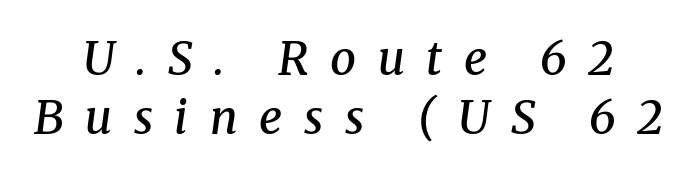
{"serif": "yes", "italic": "yes", "lean": "right", "slant_degrees": 8, "bold": "semi", "weight": "semibold", "width": "normal", "stroke_contrast": "medium", "x_height": "medium", "monospaced": "no", "underline": "no", "line_spacing": "normal", "line_spacing_ratio": 1.28, "letter_spacing": "wide", "letter_spacing_em": 0.47, "glyph_px": 46}
